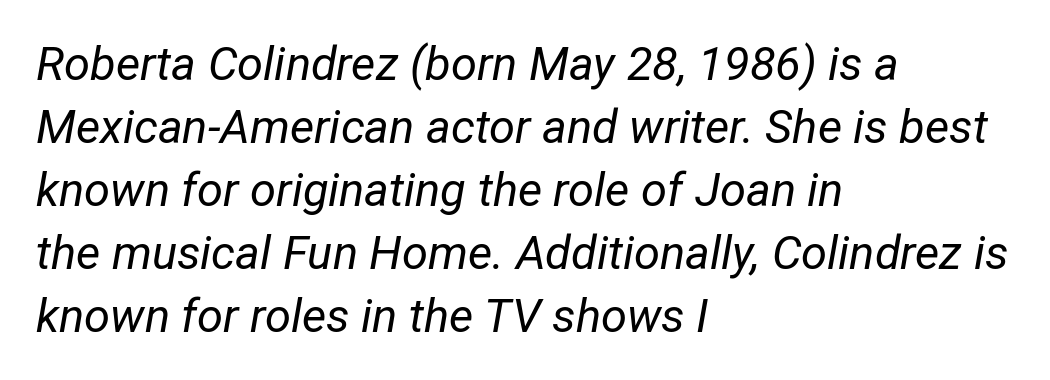
Unmarked baselines from the first word to the last. Here the designer chose a conventional face with non-uniform glyph widths. Tall strokes in this sample are angled rather than plumb. All the whitespace from short lines collects on the right. A typesetter would call this zero additional tracking. The space between consecutive lines is moderate.
